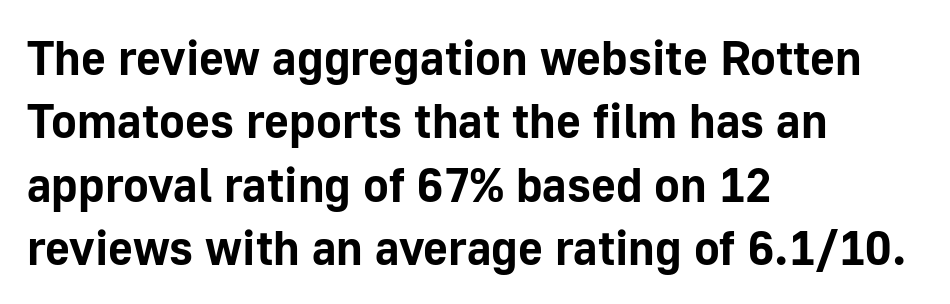
Q: Is the text bold? A: Yes.
Q: Is the text italic (slanted)? A: No, it is upright.
Q: Is the typeface a serif or a sans-serif typeface? A: Sans-serif.
Q: Is the text underlined? A: No.
Q: How is the paragraph aligned? A: Left-aligned.
Q: Is the spacing between letters normal or unusually wide? A: Normal.
Q: Is the spacing between lines tight, normal or loose? A: Normal.
Q: Width (condensed, normal, or wide)? A: Normal.
Q: Stroke contrast? A: Low.
Q: x-height? A: Medium.
Q: Monospaced? A: No.
